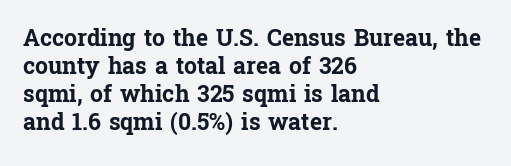
{"italic": "no", "bold": "yes", "underline": "no", "align": "left", "line_spacing_ratio": 1.22, "letter_spacing": "normal", "letter_spacing_em": 0.0, "glyph_px": 23}
